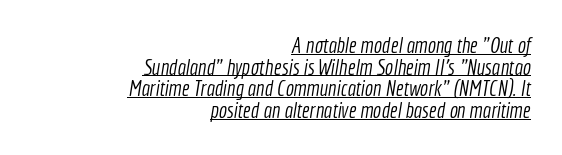
The image shows 22 px text type; set right-aligned, tight line spacing (0.98x), normal letter spacing, underlined.
